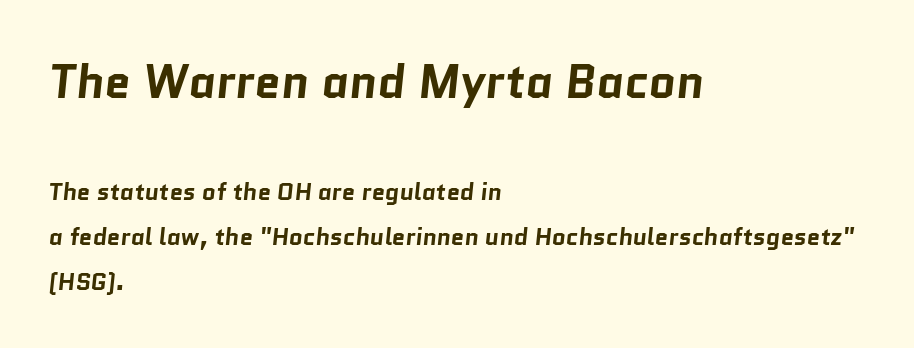
The image shows 47 px bold sans-serif type; set left-aligned, line spacing 1.88x, normal letter spacing, not underlined; the first (top) block is 1.96x larger; low stroke contrast and a medium x-height.
